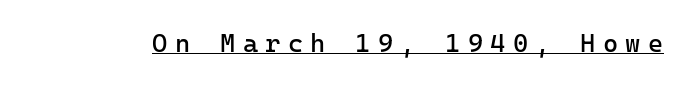
A roman cut, with each character standing at attention. Glance below the letters and you will spot a drawn line. The weight tops out at a normal text grade. The passage shown has open, widely tracked lettering throughout.
